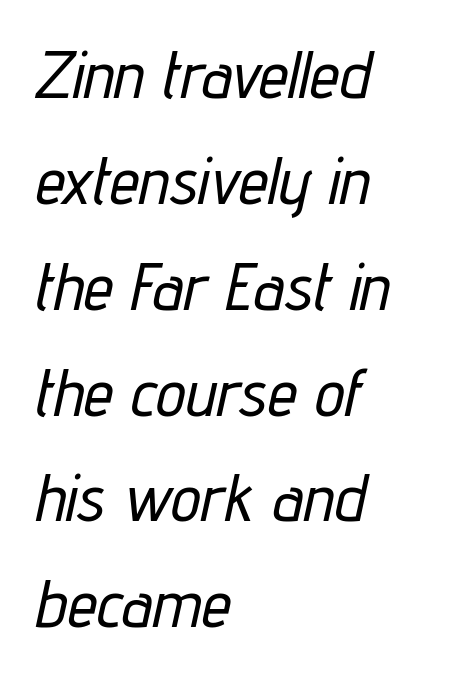
Looks like regular typesetting: each glyph gets only the width it needs. Does the leading feel generous? No, just average. The passage shown has conventional tracking throughout. In CSS terms this would be text-align: left. Beneath every word, the page is bare. Compared with ordinary roman type, these characters are visibly tilted.
